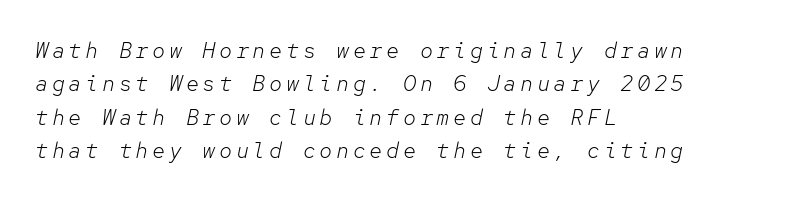
Q: Is the text bold? A: No.
Q: Is the text italic (slanted)? A: Yes, it leans right by about 12 degrees.
Q: Is the text underlined? A: No.
Q: How is the paragraph aligned? A: Left-aligned.
Q: Is the spacing between lines tight, normal or loose? A: Normal.
